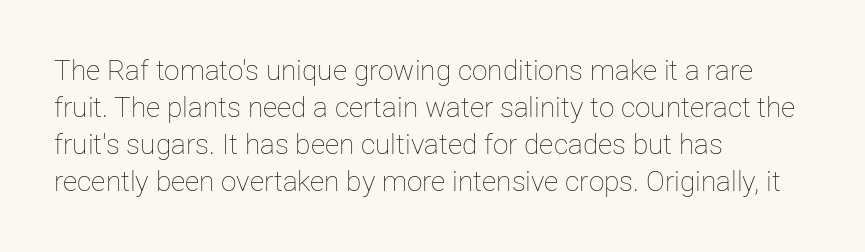
Here the designer chose a conventional face with non-uniform glyph widths. Unmarked baselines from the first word to the last. One glance says typical: line gaps are just what's usual. Look at the tracking — it's just the regular setting, nothing added. The letterforms sit at book weight or below. The axis of the letterforms is exactly vertical.
